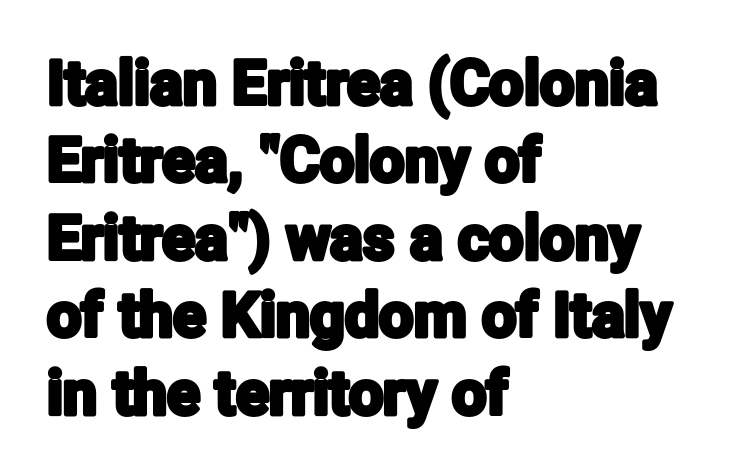
The image shows 61 px condensed sans-serif type, upright; set left-aligned, normal line spacing (1.27x), normal letter spacing, not underlined; low stroke contrast and a medium x-height.
